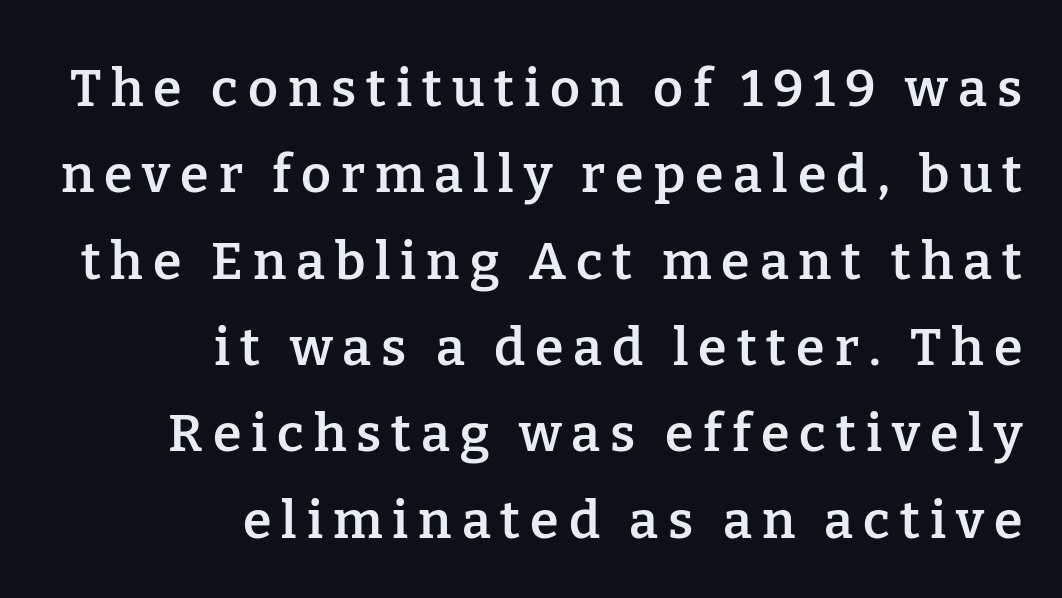
The image shows 52 px semibold serif type, upright; set right-aligned, normal line spacing (1.66x), not underlined; low stroke contrast and a medium x-height.
